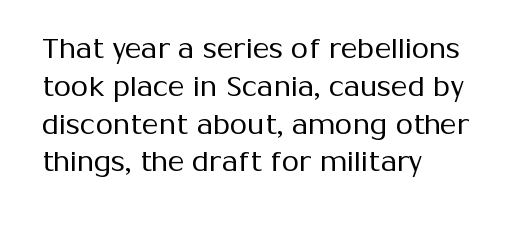
{"serif": "no", "italic": "no", "bold": "no", "weight": "regular", "width": "normal", "stroke_contrast": "medium", "x_height": "medium", "monospaced": "no", "underline": "no", "align": "left", "line_spacing": "normal", "line_spacing_ratio": 1.35, "letter_spacing": "normal", "letter_spacing_em": 0.0, "glyph_px": 28}
